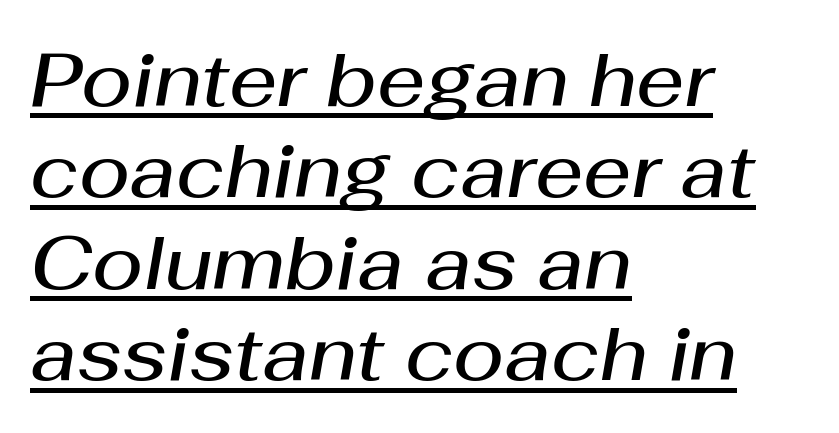
The image shows 75 px semibold type, italic (leaning right); set left-aligned, line spacing 1.22x, normal letter spacing, underlined; medium stroke contrast and a medium x-height.
